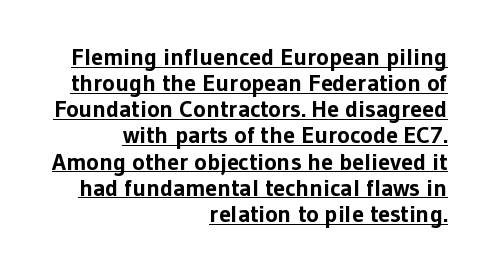
The image shows 24 px bold type, upright; set right-aligned, tight line spacing (1.09x), normal letter spacing, underlined.
